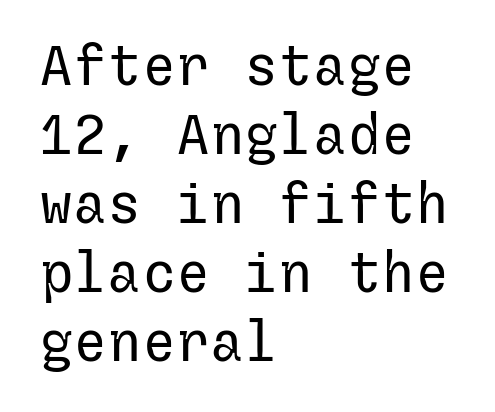
The font is comparable to plain body text, perhaps lighter. The characters display no serif detailing; their extremities are plain. Decoration check: the copy has no underline. Reading down the block, your eye returns to a fixed left position each line.
